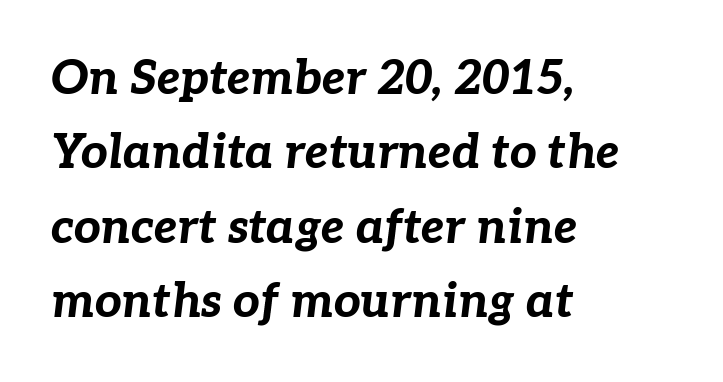
The rendering anchors every line to the left-hand side. The rendering uses natural spacing where letterforms have individual widths. Plenty of ink on the page — the face is bold. The letters are slanted; this is an italic face.
